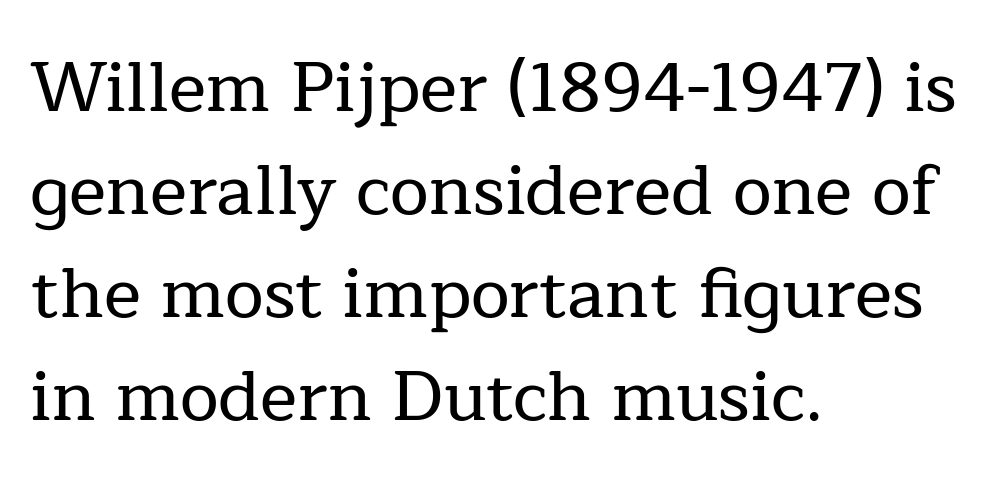
The image shows 70 px serif type, upright; set left-aligned, normal line spacing (1.47x), normal letter spacing, not underlined; low stroke contrast and a medium x-height.
